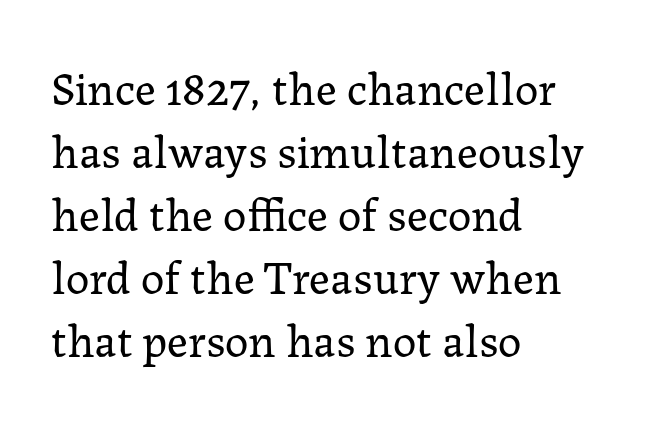
{"serif": "yes", "italic": "no", "bold": "no", "weight": "regular", "width": "normal", "stroke_contrast": "low", "x_height": "medium", "monospaced": "no", "underline": "no", "align": "left", "line_spacing": "normal", "line_spacing_ratio": 1.34, "letter_spacing": "normal", "letter_spacing_em": 0.0, "glyph_px": 47}
